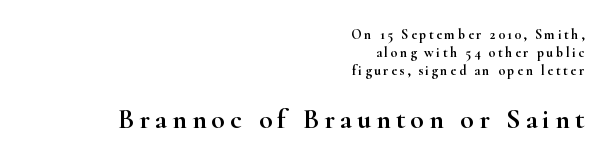
Q: Is the text italic (slanted)? A: No, it is upright.
Q: Is the typeface a serif or a sans-serif typeface? A: Serif.
Q: Is the text underlined? A: No.
Q: How is the paragraph aligned? A: Right-aligned.
Q: Is the spacing between lines tight, normal or loose? A: Normal.
Q: Which block of text is set in a larger size, the first (top) or the second (bottom)? A: The second (bottom) one.
Q: Width (condensed, normal, or wide)? A: Wide.
Q: Stroke contrast? A: High.
Q: x-height? A: Small.
Q: Monospaced? A: No.
